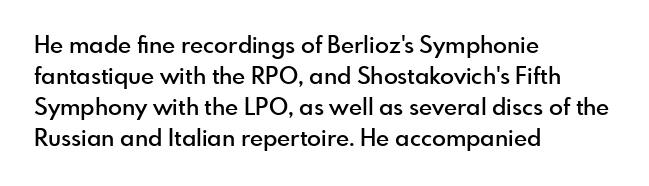
The image shows 23 px text type, upright; set left-aligned, normal line spacing (1.35x), normal letter spacing, not underlined.
